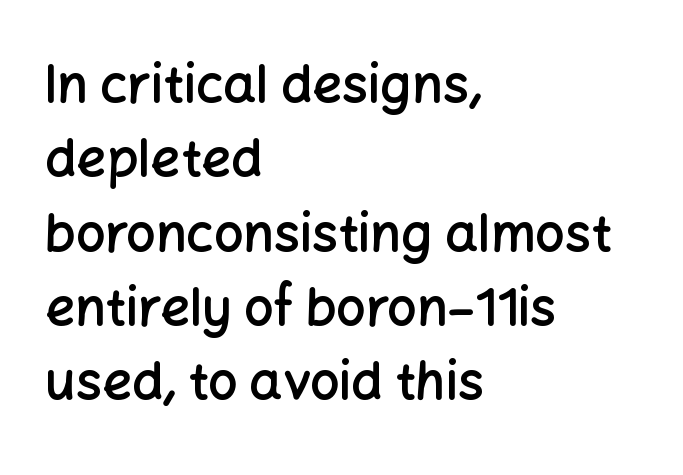
{"serif": "no", "italic": "no", "bold": "semi", "weight": "semibold", "width": "normal", "stroke_contrast": "low", "x_height": "medium", "monospaced": "no", "underline": "no", "align": "left", "line_spacing": "normal", "line_spacing_ratio": 1.43, "letter_spacing": "normal", "letter_spacing_em": 0.0, "glyph_px": 52}
